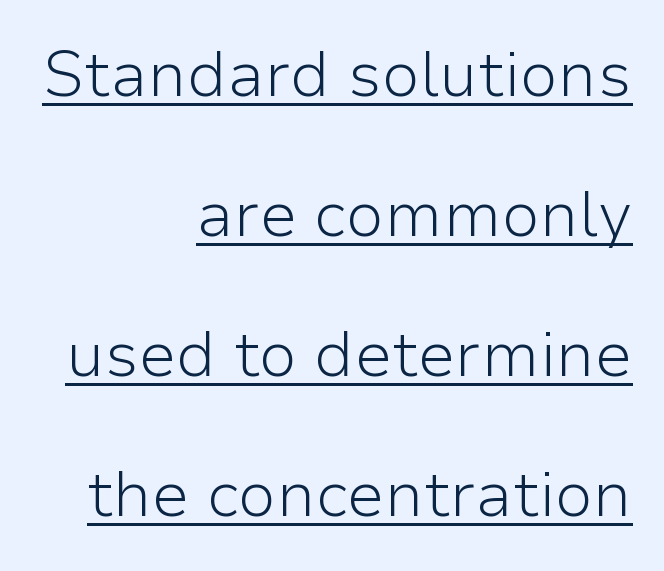
The image shows 63 px light sans-serif type, upright; set right-aligned, loose line spacing (2.22x), normal letter spacing, underlined; low stroke contrast and a medium x-height.
